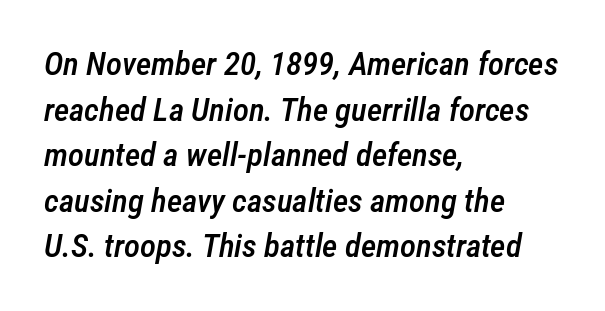
Q: Is the text bold? A: Semi-bold.
Q: Is the text italic (slanted)? A: Yes, it leans right by about 12 degrees.
Q: Is the text underlined? A: No.
Q: How is the paragraph aligned? A: Left-aligned.
Q: Is the spacing between letters normal or unusually wide? A: Normal.
Q: Is the spacing between lines tight, normal or loose? A: Normal.
Q: Width (condensed, normal, or wide)? A: Condensed.
Q: Stroke contrast? A: Low.
Q: x-height? A: Medium.
Q: Monospaced? A: No.
